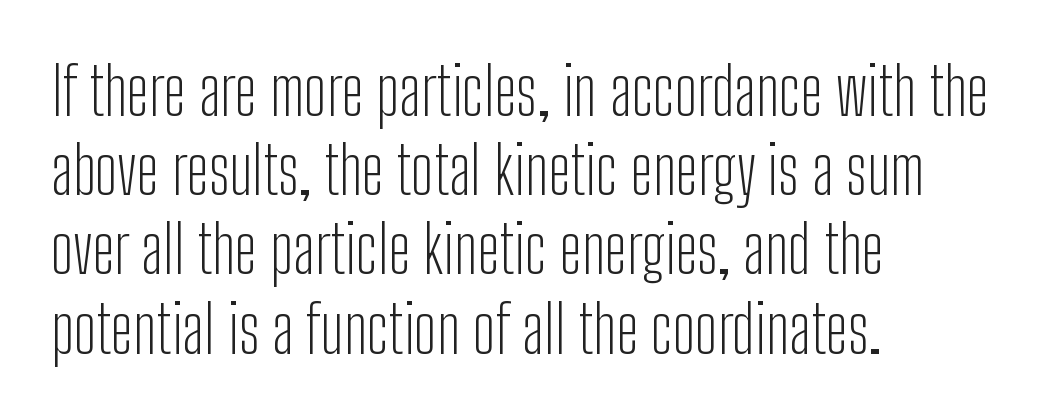
{"serif": "no", "italic": "no", "bold": "no", "weight": "light", "width": "condensed", "stroke_contrast": "low", "x_height": "medium", "monospaced": "no", "underline": "no", "align": "left", "line_spacing_ratio": 1.2, "letter_spacing": "normal", "letter_spacing_em": 0.0, "glyph_px": 66}
